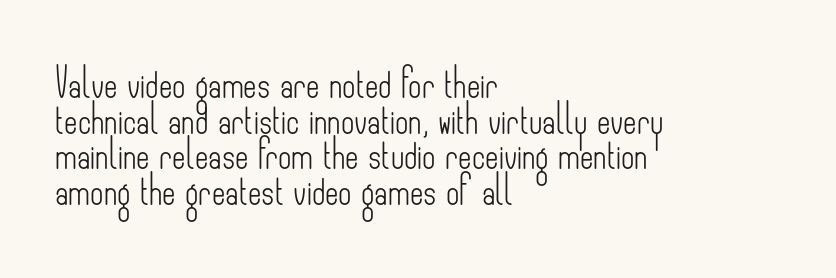
The image shows 29 px light, condensed sans-serif type, upright; set left-aligned, line spacing 1.23x, normal letter spacing, not underlined; low stroke contrast and a small x-height.
